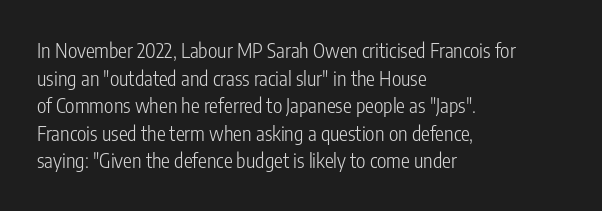
Q: Is the text bold? A: No.
Q: Is the text italic (slanted)? A: No, it is upright.
Q: Is the text underlined? A: No.
Q: How is the paragraph aligned? A: Left-aligned.
Q: Is the spacing between letters normal or unusually wide? A: Normal.
Q: Is the spacing between lines tight, normal or loose? A: Normal.
